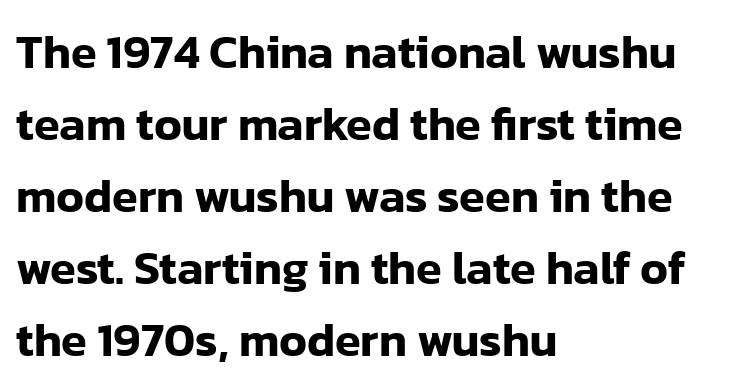
{"serif": "no", "italic": "no", "width": "normal", "stroke_contrast": "low", "x_height": "medium", "monospaced": "no", "underline": "no", "align": "left", "line_spacing": "normal", "line_spacing_ratio": 1.53, "letter_spacing": "normal", "letter_spacing_em": 0.0, "glyph_px": 47}
